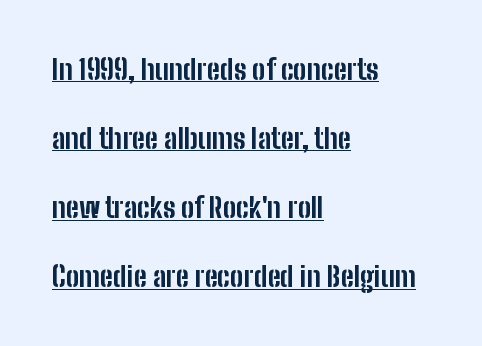
Q: Is the text bold? A: Yes.
Q: Is the text italic (slanted)? A: No, it is upright.
Q: Is the typeface a serif or a sans-serif typeface? A: Sans-serif.
Q: Is the text underlined? A: Yes.
Q: How is the paragraph aligned? A: Left-aligned.
Q: Is the spacing between letters normal or unusually wide? A: Normal.
Q: Is the spacing between lines tight, normal or loose? A: Loose.
Q: Width (condensed, normal, or wide)? A: Condensed.
Q: Stroke contrast? A: Low.
Q: x-height? A: Medium.
Q: Monospaced? A: No.
